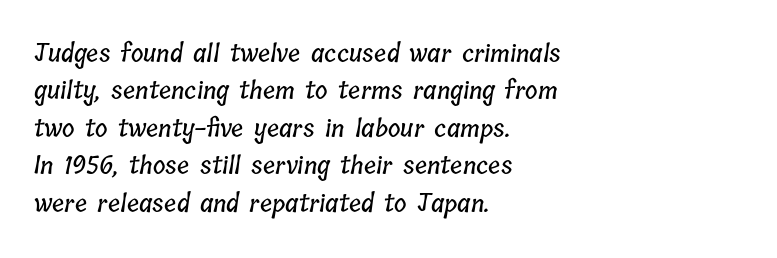
Q: Is the text underlined? A: No.
Q: How is the paragraph aligned? A: Left-aligned.
Q: Is the spacing between letters normal or unusually wide? A: Normal.
Q: Is the spacing between lines tight, normal or loose? A: Normal.
